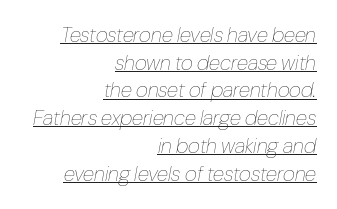
Q: Is the text bold? A: No.
Q: Is the text italic (slanted)? A: Yes, it leans right by about 10 degrees.
Q: Is the text underlined? A: Yes.
Q: How is the paragraph aligned? A: Right-aligned.
Q: Is the spacing between letters normal or unusually wide? A: Normal.
Q: Is the spacing between lines tight, normal or loose? A: Normal.
